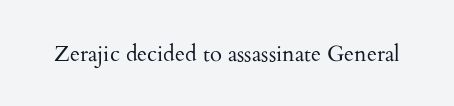
The space directly below the letters is spotless. Quick note: not italic, upright. The line texture is even and compact thanks to regular tracking. These glyphs show unthickened strokes, regular width or finer.
